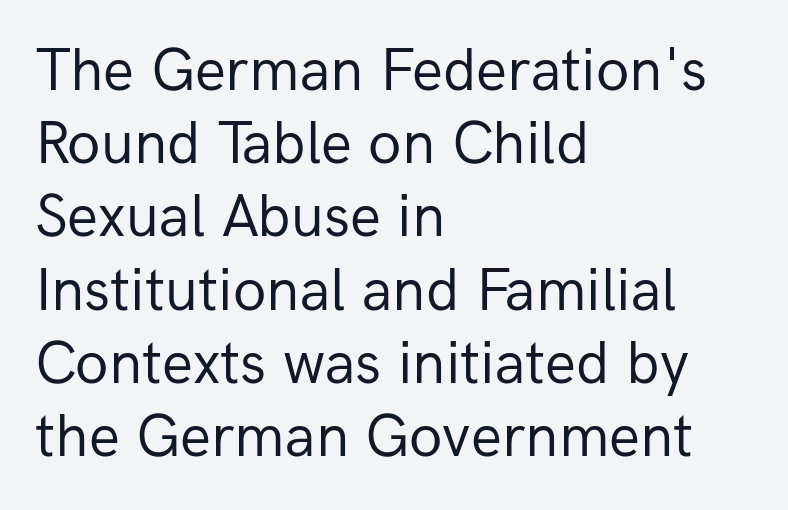
The passage shown is typed in a proportional face where columns would drift. Characters follow at the spacing the type designer built in. Weight: in the light-to-regular range. The rendering shows plain stroke endings on the letterforms — a sans-serif design.
